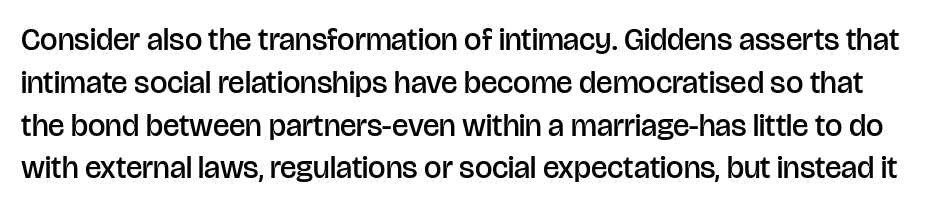
The image shows 31 px semibold sans-serif type, upright; set normal line spacing (1.38x), normal letter spacing, not underlined; low stroke contrast and a large x-height.
